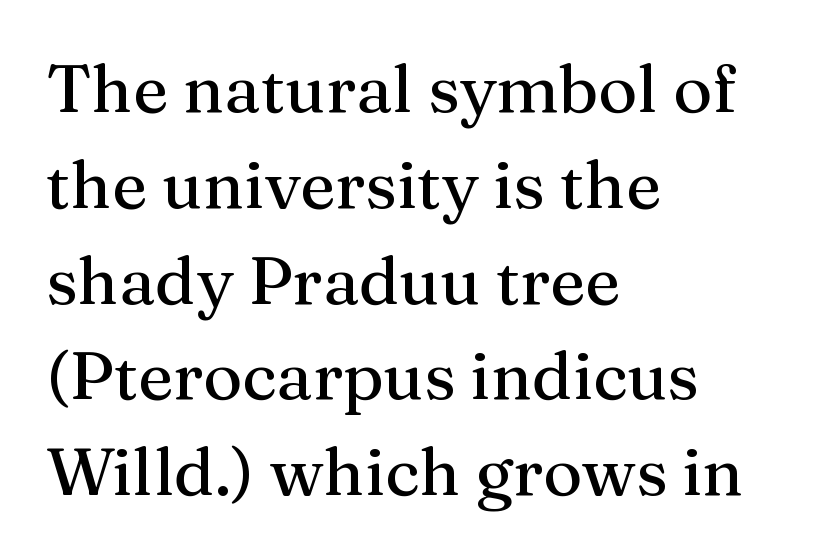
These lines are composed in type with serifs. These lines are set flush left with a ragged right edge. Observe the ordinary spacing: letters are neighbours, not strangers. Ordinary non-slanted type is in use. The letters advance in unequal steps, a hallmark of proportional type. Descenders hang freely into open space.
